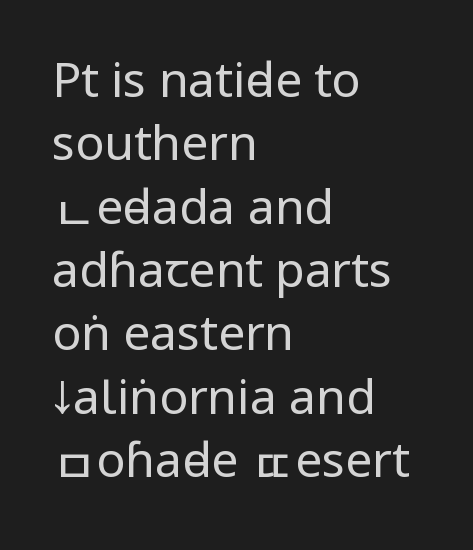
Unlike a traditional serif, this face leaves its strokes unadorned. The area under the type is left untouched. The lettering holds an erect, upright posture throughout. You could not count columns in this text — the font is proportionally spaced.
